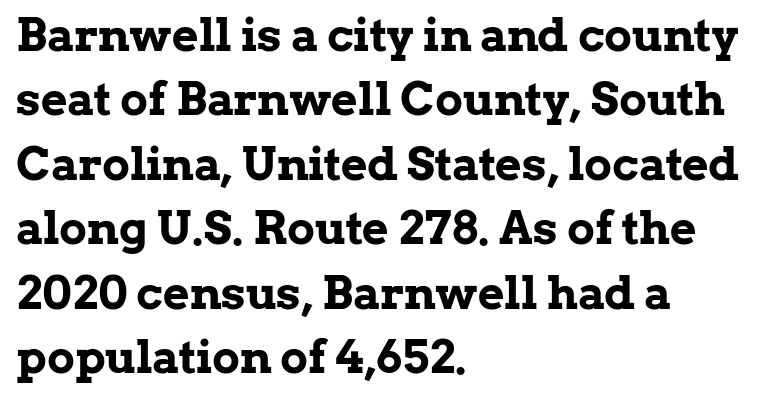
{"serif": "yes", "italic": "no", "bold": "yes", "weight": "bold", "width": "normal", "stroke_contrast": "low", "x_height": "medium", "monospaced": "no", "underline": "no", "align": "left", "line_spacing": "normal", "line_spacing_ratio": 1.4, "letter_spacing": "normal", "letter_spacing_em": 0.0, "glyph_px": 46}
